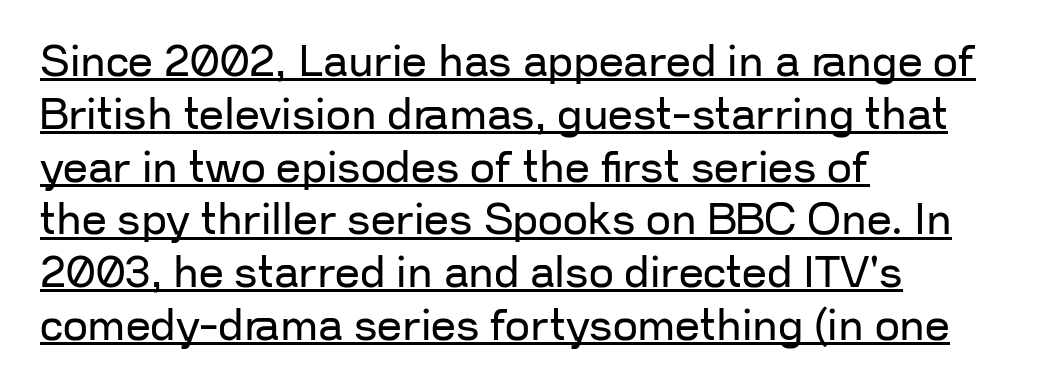
The image shows 44 px regular-weight sans-serif type, upright; set left-aligned, line spacing 1.2x, normal letter spacing, underlined; low stroke contrast and a medium x-height.
